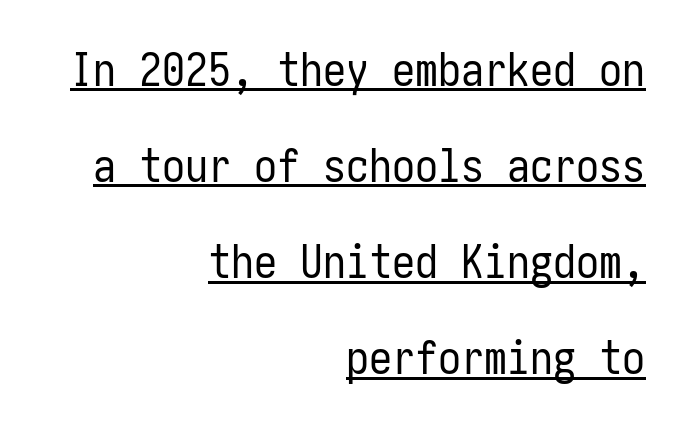
{"serif": "no", "italic": "no", "bold": "no", "weight": "regular", "width": "condensed", "stroke_contrast": "low", "x_height": "medium", "underline": "yes", "align": "right", "line_spacing": "loose", "line_spacing_ratio": 2.09, "letter_spacing": "normal", "letter_spacing_em": 0.0, "glyph_px": 46}
